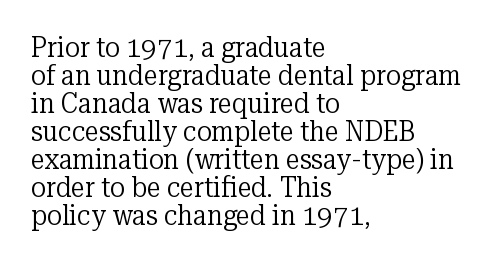
The image shows 28 px regular-weight serif type, upright; set left-aligned, tight line spacing (1.0x), normal letter spacing, not underlined; low stroke contrast and a medium x-height.
